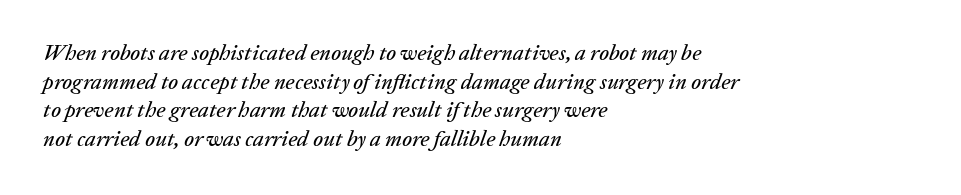
Nobody drew a line under any word here. Whoever set this chose a conventional vertical rhythm. Where is the straight margin? On the left. Designer's note — italics engaged. The rendering keeps characters at their native spacing.
